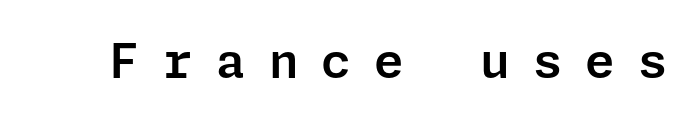
Grotesque or geometric, the face here clearly has no serifs. Each row of text sits above clean, open space. Does extra space separate the letters? Yes, quite a lot of it. In terms of posture, this sample is upright.
